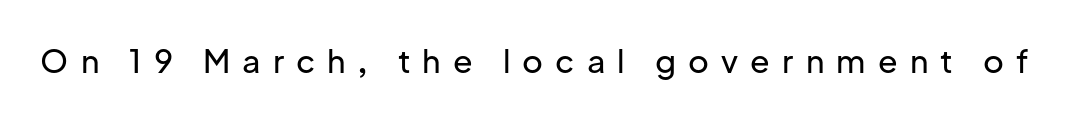
This rendering employs a face without finishing strokes, i.e., a sans-serif. This sample has the flowing, uneven cadence of proportional lettering. Unmarked baselines from the first word to the last. You can tell it's not italic because the verticals are truly vertical. Tracking value appears strongly positive — letters spread wide.
